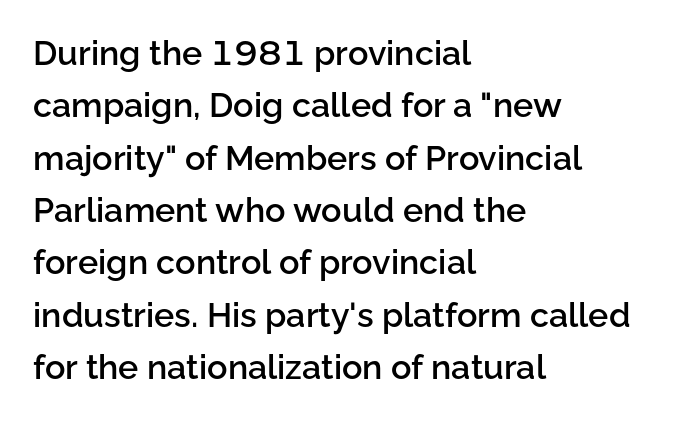
{"serif": "no", "italic": "no", "bold": "semi", "weight": "semibold", "width": "normal", "stroke_contrast": "low", "x_height": "medium", "monospaced": "no", "underline": "no", "align": "left", "line_spacing": "normal", "line_spacing_ratio": 1.54, "letter_spacing": "normal", "letter_spacing_em": 0.0, "glyph_px": 34}
